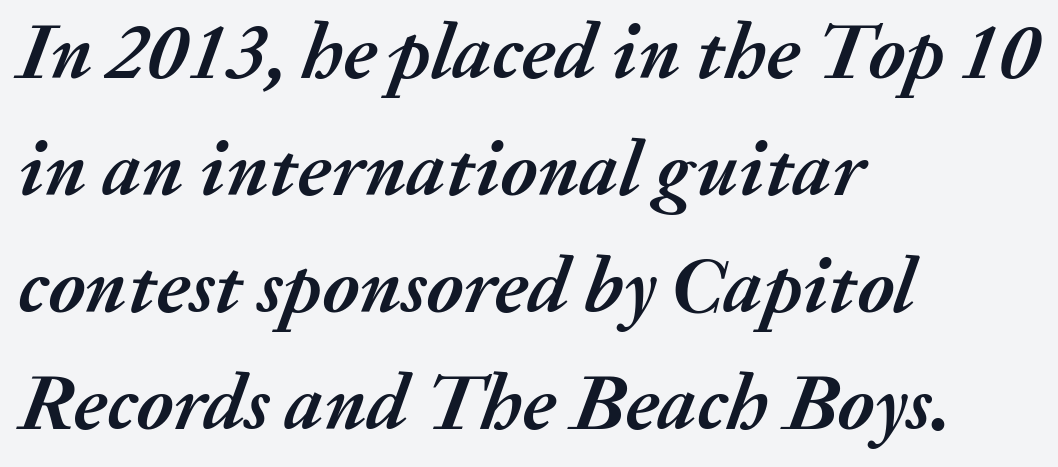
{"italic": "yes", "lean": "right", "slant_degrees": 20, "bold": "yes", "weight": "semibold", "width": "normal", "stroke_contrast": "medium", "x_height": "medium", "monospaced": "no", "underline": "no", "align": "left", "line_spacing": "normal", "line_spacing_ratio": 1.48, "letter_spacing": "normal", "letter_spacing_em": 0.0, "glyph_px": 79}
